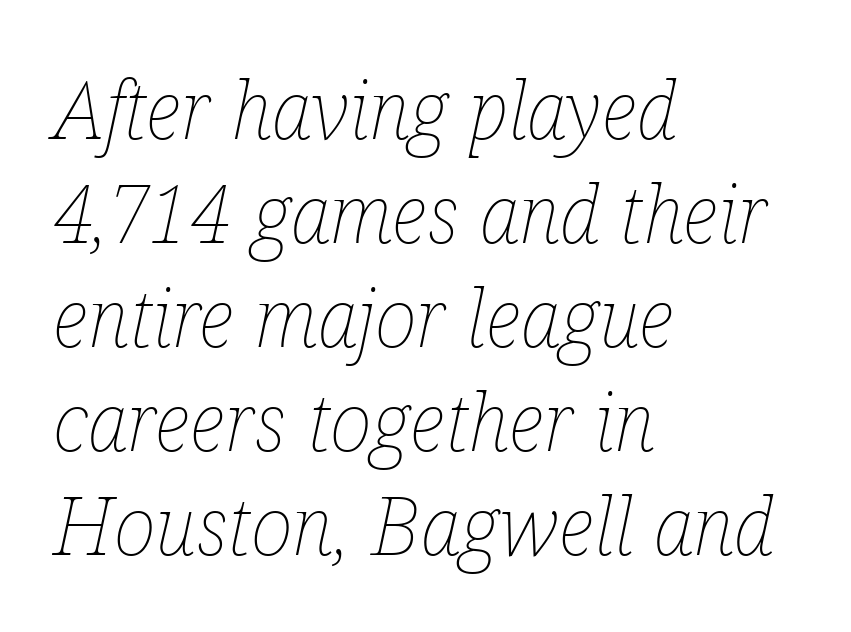
{"italic": "yes", "lean": "right", "slant_degrees": 12, "bold": "no", "weight": "thin", "width": "condensed", "stroke_contrast": "low", "x_height": "medium", "monospaced": "no", "underline": "no", "align": "left", "line_spacing": "normal", "line_spacing_ratio": 1.3, "letter_spacing": "normal", "letter_spacing_em": 0.0, "glyph_px": 80}
